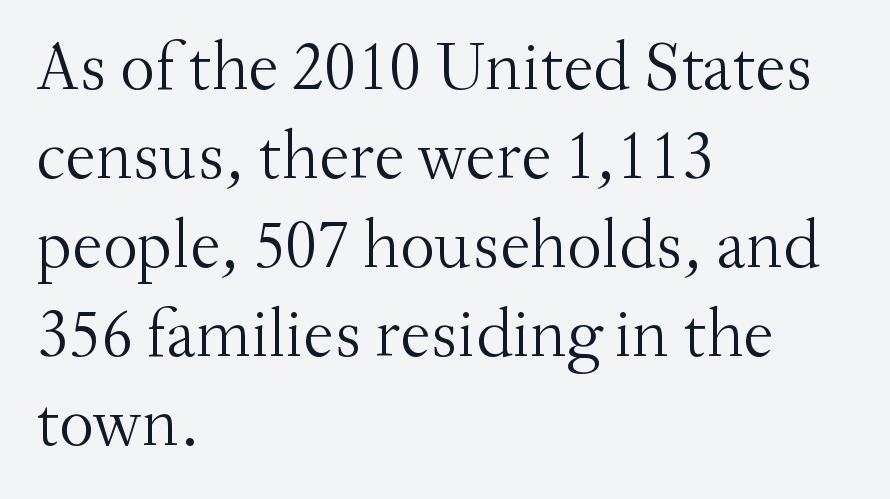
Each new line begins a customary step beneath the previous one. Every stem runs plumb, perpendicular to the baseline. This sample uses plain, unmodified letter spacing. Typeset ragged right — the left edge is the straight one.
